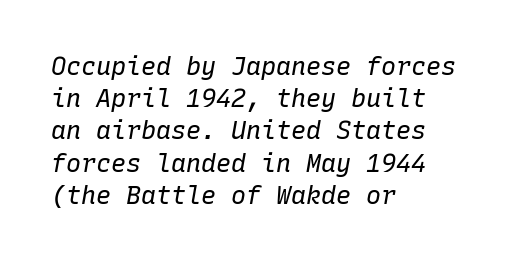
{"italic": "yes", "lean": "right", "slant_degrees": 10, "bold": "no", "underline": "no", "align": "left", "line_spacing": "normal", "line_spacing_ratio": 1.29, "letter_spacing": "normal", "letter_spacing_em": 0.0, "glyph_px": 25}
